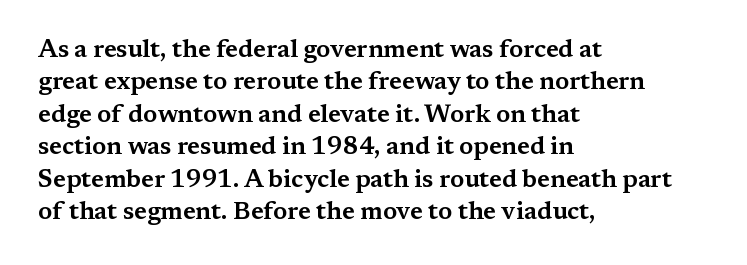
The image shows 25 px text type, upright; set left-aligned, normal line spacing (1.3x), normal letter spacing, not underlined.
